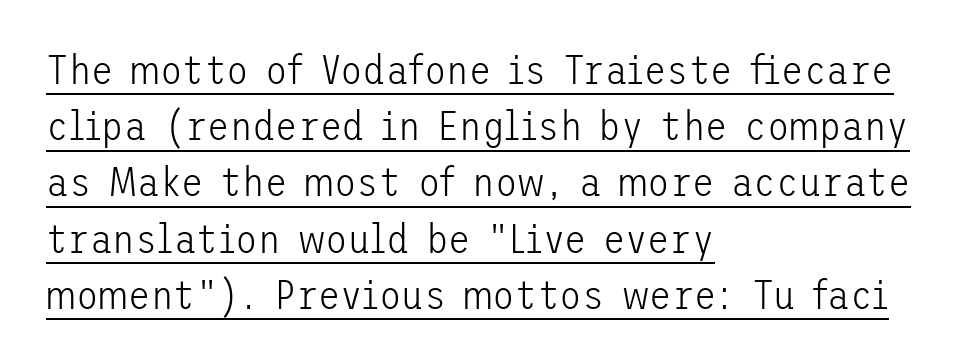
{"serif": "no", "italic": "no", "bold": "no", "weight": "light", "width": "normal", "stroke_contrast": "low", "x_height": "medium", "underline": "yes", "align": "left", "line_spacing": "normal", "line_spacing_ratio": 1.37, "letter_spacing": "normal", "letter_spacing_em": 0.0, "glyph_px": 41}
